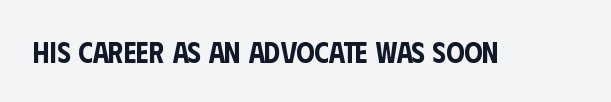
The image shows 29 px condensed sans-serif type, upright; set normal letter spacing, not underlined; low stroke contrast and a large x-height.
